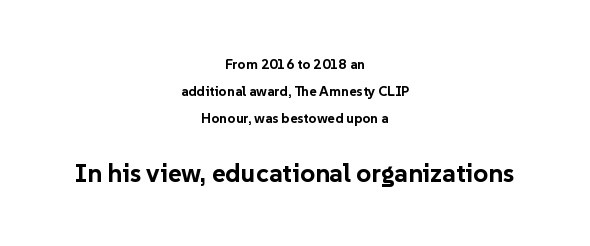
The image shows 26 px bold type, upright; set centered, loose line spacing (1.92x), normal letter spacing, not underlined; the second (bottom) block is 1.86x larger.
